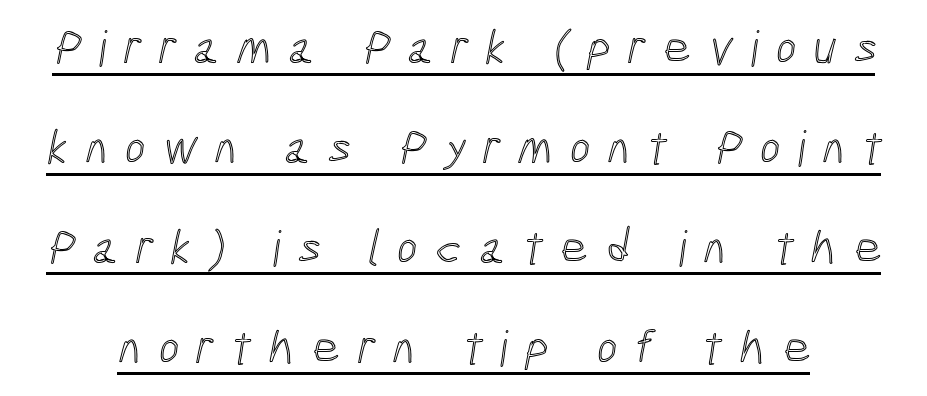
The image shows 49 px condensed type; set loose line spacing (2.04x), unusually wide letter spacing (+0.35 em), underlined; a medium x-height.
